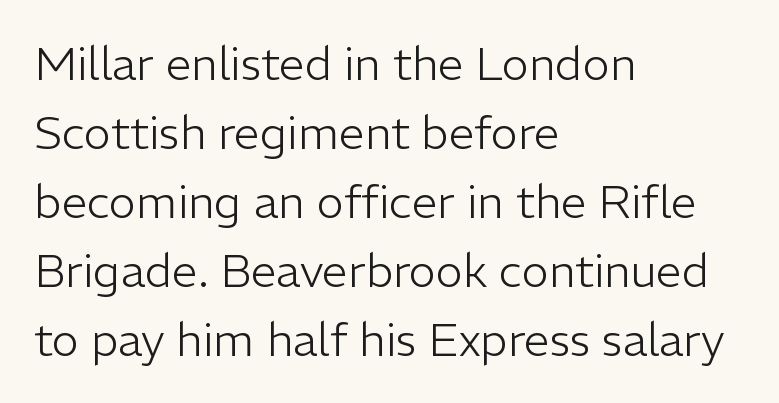
The image shows 46 px light sans-serif type, upright; set left-aligned, normal line spacing (1.5x), normal letter spacing, not underlined; low stroke contrast and a medium x-height.
